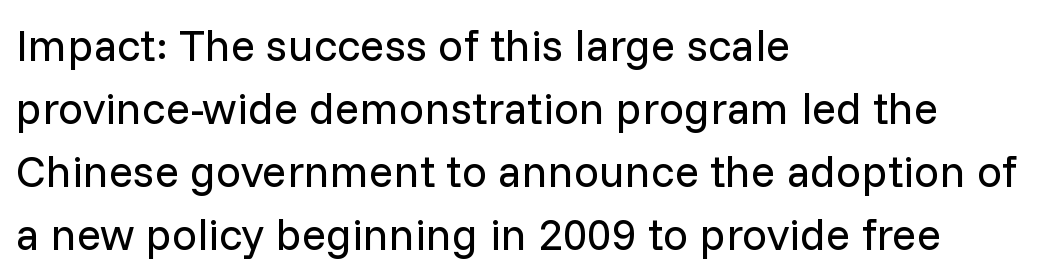
Q: Is the text bold? A: No.
Q: Is the text italic (slanted)? A: No, it is upright.
Q: Is the typeface a serif or a sans-serif typeface? A: Sans-serif.
Q: Is the text underlined? A: No.
Q: How is the paragraph aligned? A: Left-aligned.
Q: Is the spacing between letters normal or unusually wide? A: Normal.
Q: Is the spacing between lines tight, normal or loose? A: Normal.
Q: Width (condensed, normal, or wide)? A: Normal.
Q: Stroke contrast? A: Low.
Q: x-height? A: Medium.
Q: Monospaced? A: No.
